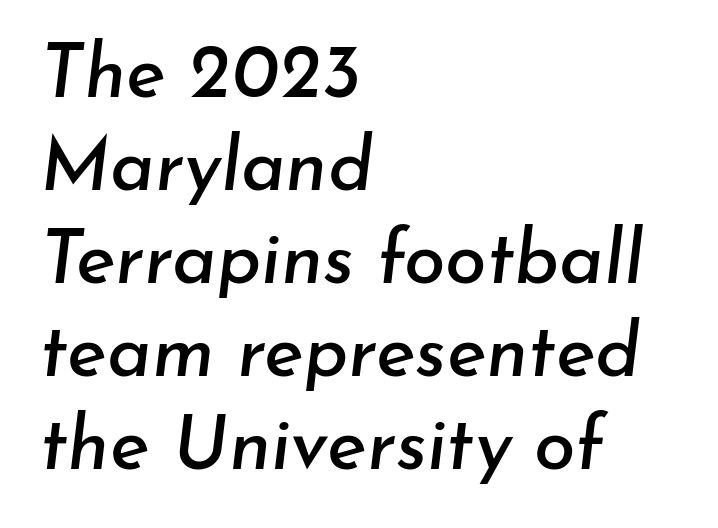
Glyph-to-glyph distance matches everyday printed text. There's an unmistakable incline to the writing here. The passage shown is typed in a proportional face where columns would drift. Short and long lines alike share a common starting point at left. The gap between lines stays unmarked.
